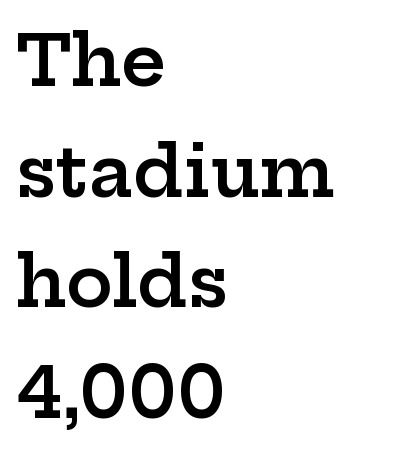
Rows of type keep a routine distance in the vertical direction. The gap between lines stays unmarked. The tracking reads as untouched default to a designer's eye. Do the characters align in a grid? No, the font is proportional.
